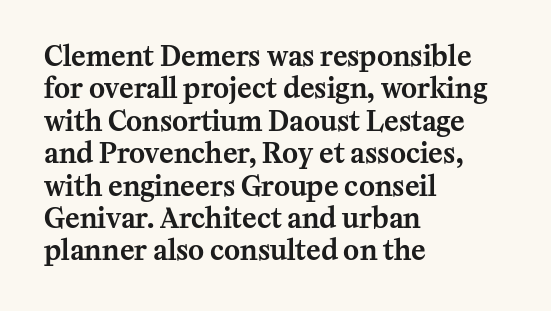
The image shows 27 px text type, upright; set left-aligned, line spacing 1.2x, normal letter spacing, not underlined.
